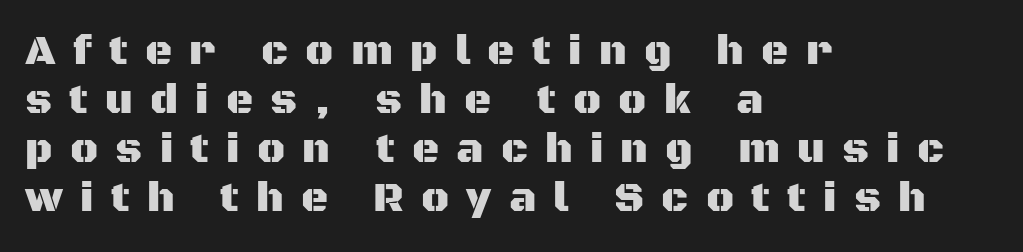
The image shows 42 px sans-serif type, upright; set left-aligned, line spacing 1.17x, unusually wide letter spacing (+0.41 em), not underlined; medium stroke contrast and a large x-height.
